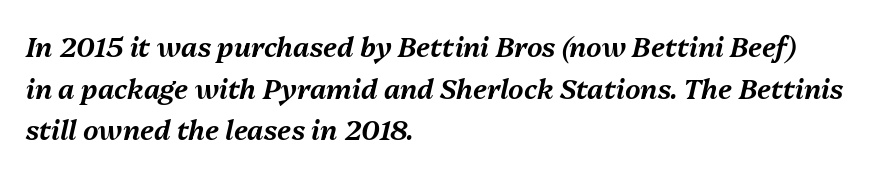
Q: Is the text italic (slanted)? A: Yes, it leans right by about 13 degrees.
Q: Is the text underlined? A: No.
Q: How is the paragraph aligned? A: Left-aligned.
Q: Is the spacing between letters normal or unusually wide? A: Normal.
Q: Is the spacing between lines tight, normal or loose? A: Normal.
